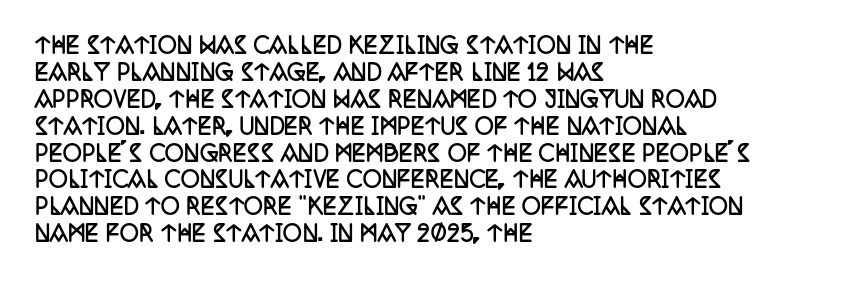
{"italic": "no", "bold": "yes", "underline": "no", "align": "left", "line_spacing": "normal", "line_spacing_ratio": 1.28, "letter_spacing": "normal", "letter_spacing_em": 0.0, "glyph_px": 21}
